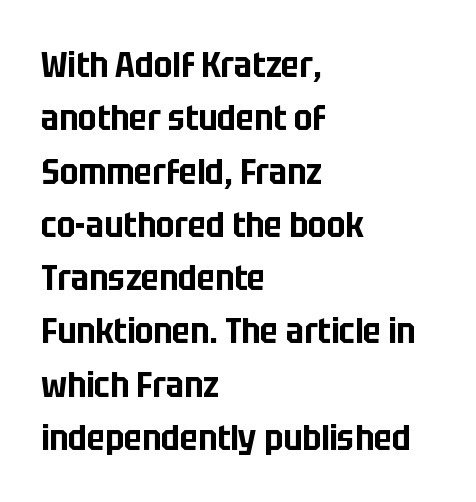
The image shows 36 px condensed sans-serif type, upright; set left-aligned, normal line spacing (1.48x), normal letter spacing, not underlined; low stroke contrast and a large x-height.
